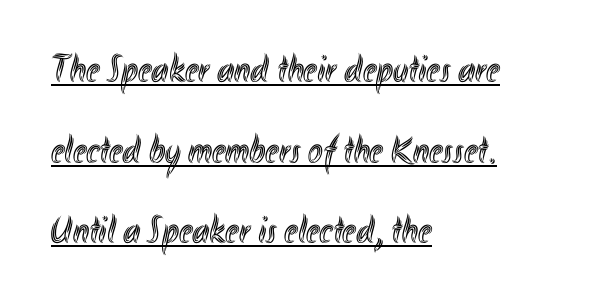
Q: Is the text italic (slanted)? A: Yes.
Q: Is the text underlined? A: Yes.
Q: How is the paragraph aligned? A: Left-aligned.
Q: Is the spacing between letters normal or unusually wide? A: Normal.
Q: Is the spacing between lines tight, normal or loose? A: Loose.
Q: Width (condensed, normal, or wide)? A: Condensed.
Q: x-height? A: Small.
Q: Monospaced? A: No.
